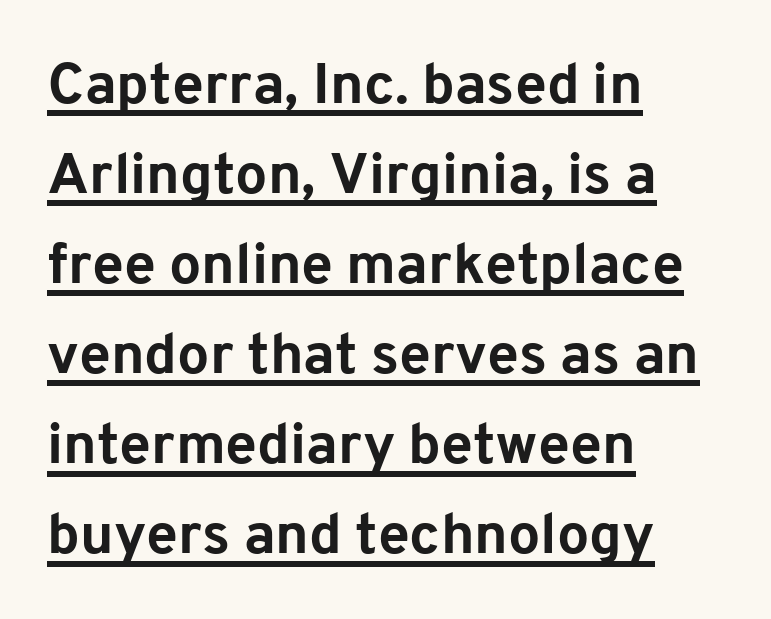
Q: Is the text bold? A: Yes.
Q: Is the text italic (slanted)? A: No, it is upright.
Q: Is the typeface a serif or a sans-serif typeface? A: Sans-serif.
Q: Is the text underlined? A: Yes.
Q: How is the paragraph aligned? A: Left-aligned.
Q: Is the spacing between letters normal or unusually wide? A: Normal.
Q: Is the spacing between lines tight, normal or loose? A: Normal.
Q: Width (condensed, normal, or wide)? A: Normal.
Q: Stroke contrast? A: Low.
Q: x-height? A: Medium.
Q: Monospaced? A: No.
